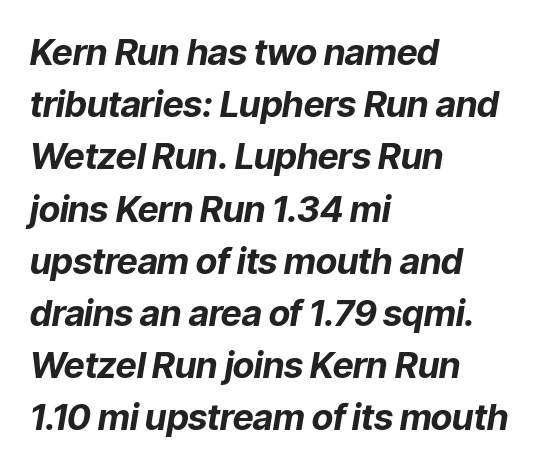
The image shows 36 px bold type, italic (leaning right); set left-aligned, normal line spacing (1.45x), normal letter spacing, not underlined; low stroke contrast and a medium x-height.
